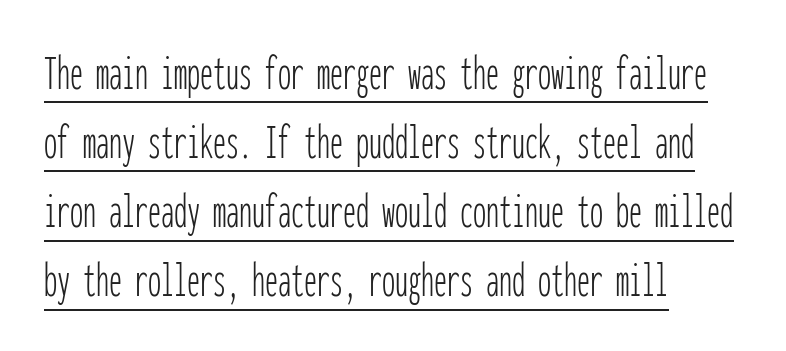
Reading down the block, your eye returns to a fixed left position each line. Examine the stroke ends and you'll find no serifs. No italicization has been applied; the sample stays upright. Nothing heavy about these letters — not bold at all.
